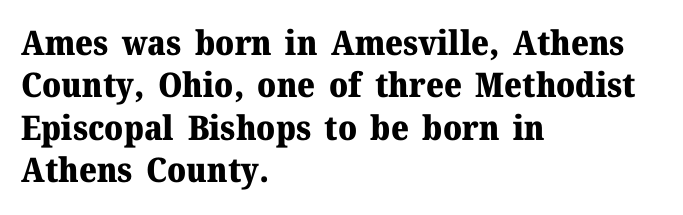
{"serif": "yes", "italic": "no", "bold": "yes", "weight": "heavy", "width": "normal", "stroke_contrast": "medium", "x_height": "medium", "monospaced": "no", "underline": "no", "align": "left", "line_spacing": "normal", "line_spacing_ratio": 1.25, "letter_spacing": "normal", "letter_spacing_em": 0.0, "glyph_px": 34}
